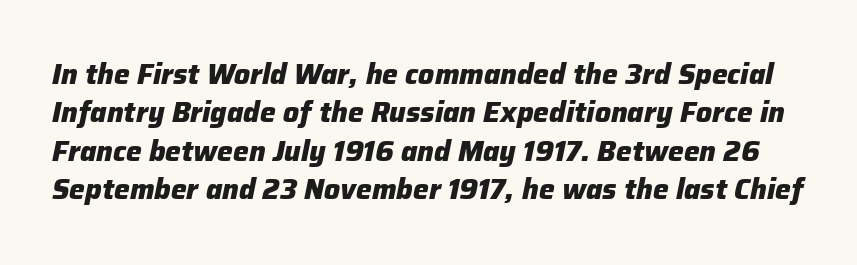
{"italic": "yes", "lean": "right", "slant_degrees": 12, "bold": "yes", "weight": "heavy", "width": "normal", "stroke_contrast": "low", "x_height": "medium", "monospaced": "no", "underline": "no", "line_spacing": "normal", "line_spacing_ratio": 1.37, "letter_spacing": "normal", "letter_spacing_em": 0.0, "glyph_px": 28}
